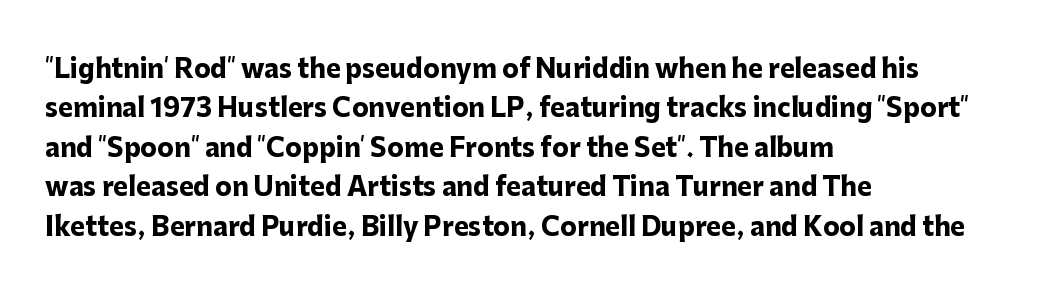
Evenly set lines give the paragraph a standard silhouette. Glance below the letters and you will spot only blank space. Typeset ragged right — the left edge is the straight one. This sample uses plain, unmodified letter spacing. Style check: upright. I'd describe the lettering as bold — thick and assertive.
